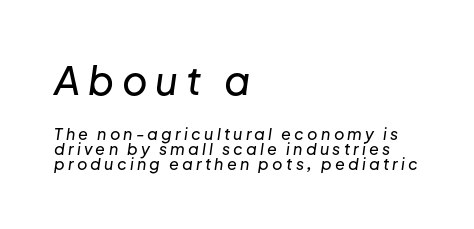
{"italic": "yes", "lean": "right", "slant_degrees": 8, "width": "normal", "stroke_contrast": "low", "x_height": "medium", "monospaced": "no", "underline": "no", "align": "left", "line_spacing": "tight", "line_spacing_ratio": 0.96, "letter_spacing": "wide", "letter_spacing_em": 0.2, "larger_block": "first", "size_ratio": 2.44, "glyph_px": 39}
